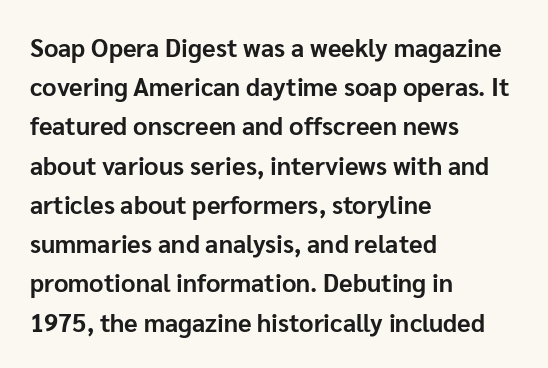
Q: Is the text bold? A: Yes.
Q: Is the text italic (slanted)? A: No, it is upright.
Q: Is the text underlined? A: No.
Q: How is the paragraph aligned? A: Left-aligned.
Q: Is the spacing between letters normal or unusually wide? A: Normal.
Q: Is the spacing between lines tight, normal or loose? A: Normal.
